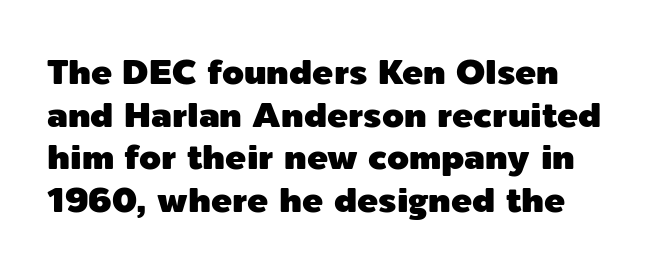
The image shows 35 px sans-serif type, upright; set left-aligned, line spacing 1.22x, normal letter spacing, not underlined; a medium x-height.
